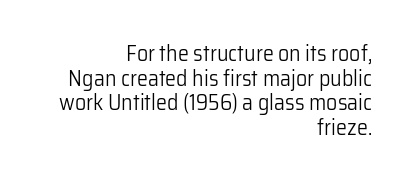
The image shows 22 px text type, upright; set right-aligned, tight line spacing (1.12x), normal letter spacing, not underlined.
